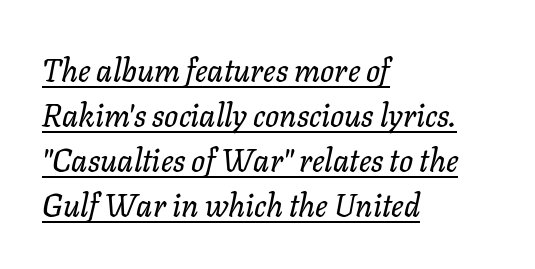
Q: Is the text italic (slanted)? A: Yes, it leans right by about 11 degrees.
Q: Is the text underlined? A: Yes.
Q: How is the paragraph aligned? A: Left-aligned.
Q: Is the spacing between letters normal or unusually wide? A: Normal.
Q: Is the spacing between lines tight, normal or loose? A: Normal.
Q: Width (condensed, normal, or wide)? A: Normal.
Q: Stroke contrast? A: Low.
Q: x-height? A: Medium.
Q: Monospaced? A: No.
